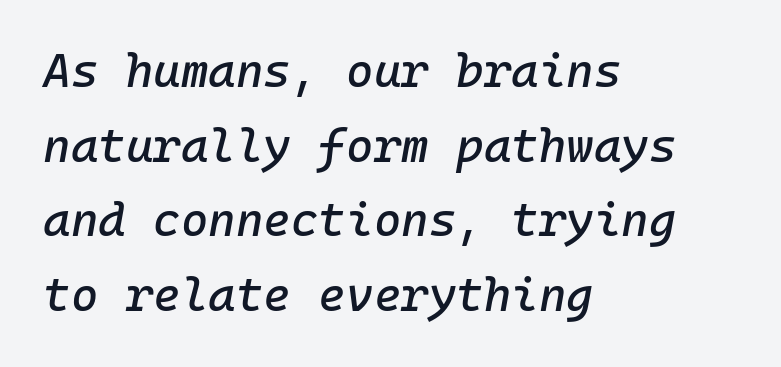
{"italic": "yes", "lean": "right", "slant_degrees": 10, "width": "normal", "stroke_contrast": "low", "x_height": "medium", "underline": "no", "align": "left", "line_spacing": "normal", "line_spacing_ratio": 1.59, "letter_spacing": "normal", "letter_spacing_em": 0.0, "glyph_px": 47}
